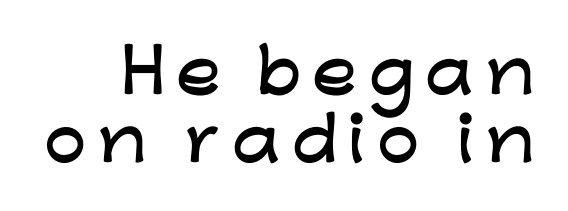
Reading down the column, the eye jumps only a short way to each next line. The font's upright variant was chosen for this text. Spacing verdict: proportional, widths tailored to each character. Lines of text with bare space underneath. Nothing sits at the stroke ends, so this counts as sans-serif.
